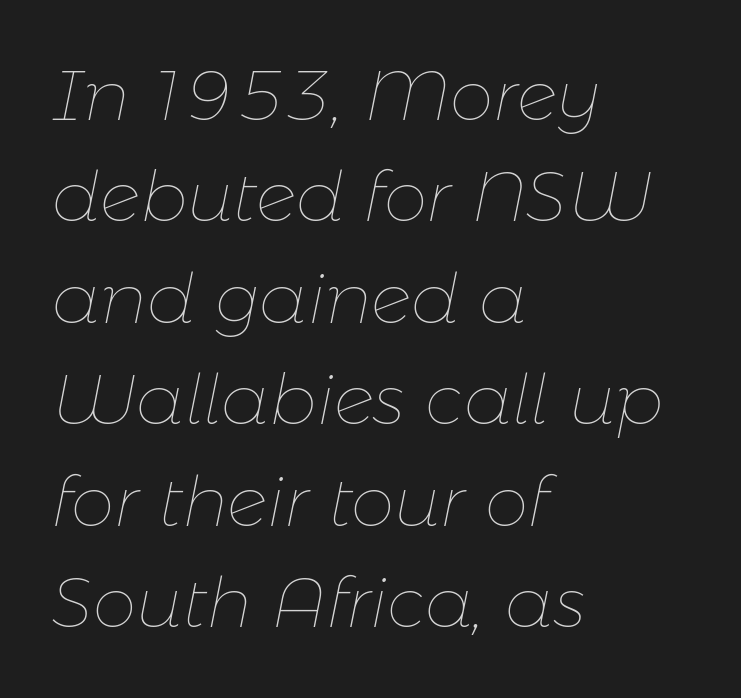
{"italic": "yes", "lean": "right", "slant_degrees": 11, "bold": "no", "weight": "thin", "width": "normal", "stroke_contrast": "low", "x_height": "medium", "monospaced": "no", "underline": "no", "align": "left", "line_spacing": "normal", "line_spacing_ratio": 1.45, "letter_spacing": "normal", "letter_spacing_em": 0.0, "glyph_px": 70}
